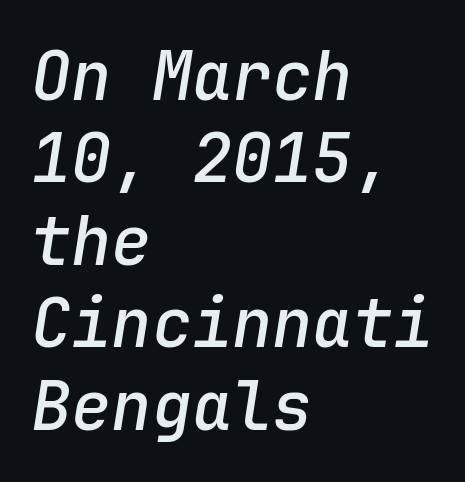
Each line starts at the same left margin while the right side varies. Any mark beneath the type? The region is blank. Each letter, wide or thin by design, is forced into the same width here. Characters follow at the spacing the type designer built in. Moderately thickened strokes mark this as semibold type. Tall strokes in this sample are angled rather than plumb.
